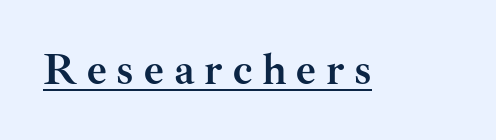
How are the letters spaced? Widely, with obvious added tracking. This sample carries an underscore along the baseline area. You'd pick this weight for a headline — it's a proper bold. This is serif lettering, the kind often seen in printed books.
